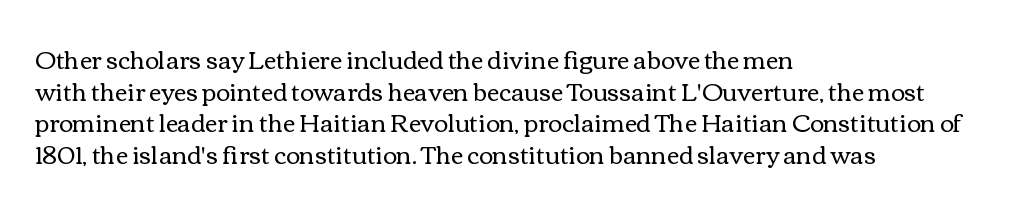
{"italic": "no", "bold": "no", "underline": "no", "align": "left", "line_spacing": "normal", "line_spacing_ratio": 1.32, "letter_spacing": "normal", "letter_spacing_em": 0.0, "glyph_px": 24}
